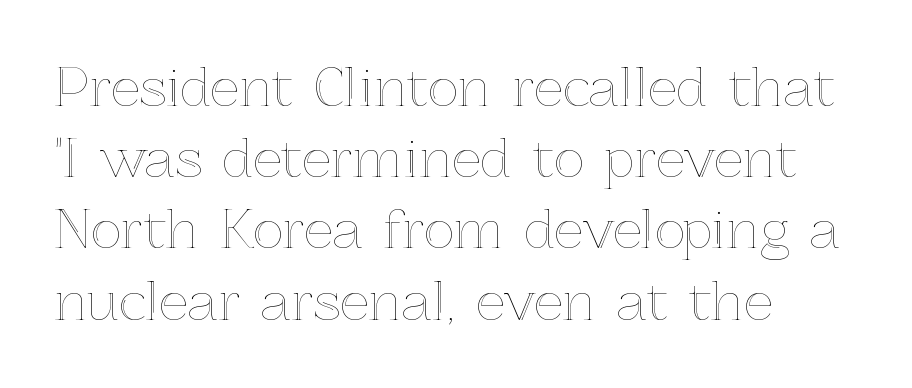
Q: Is the text italic (slanted)? A: No, it is upright.
Q: Is the text underlined? A: No.
Q: How is the paragraph aligned? A: Left-aligned.
Q: Is the spacing between letters normal or unusually wide? A: Normal.
Q: Is the spacing between lines tight, normal or loose? A: Normal.
Q: Width (condensed, normal, or wide)? A: Normal.
Q: x-height? A: Medium.
Q: Monospaced? A: No.
